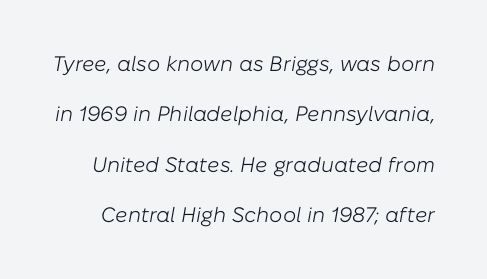
The image shows 21 px text type, italic (leaning right); set loose line spacing (2.4x), normal letter spacing, not underlined.
